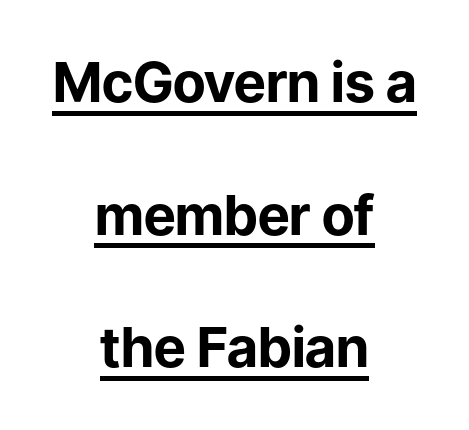
The image shows 55 px bold sans-serif type, upright; set centered, loose line spacing (2.41x), normal letter spacing, underlined; low stroke contrast and a medium x-height.
